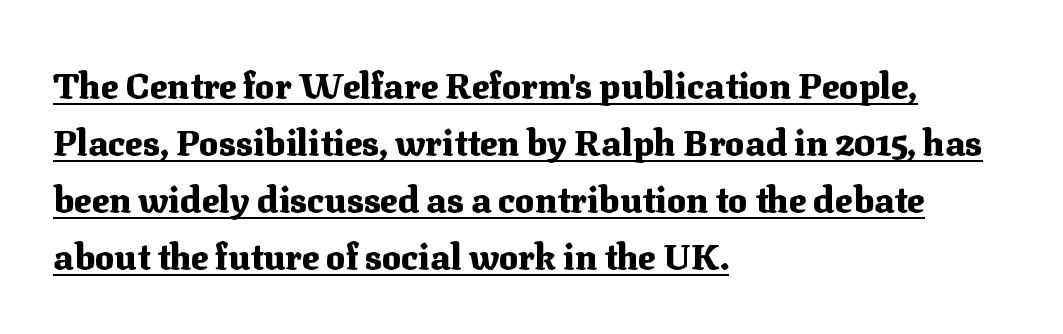
The passage shown has conventional tracking throughout. The glyphs have the mass of a bold cut. This is the regular roman posture of the typeface. Layout note: lines flush left. The face used here appears with an underline applied. Leading: standard.
